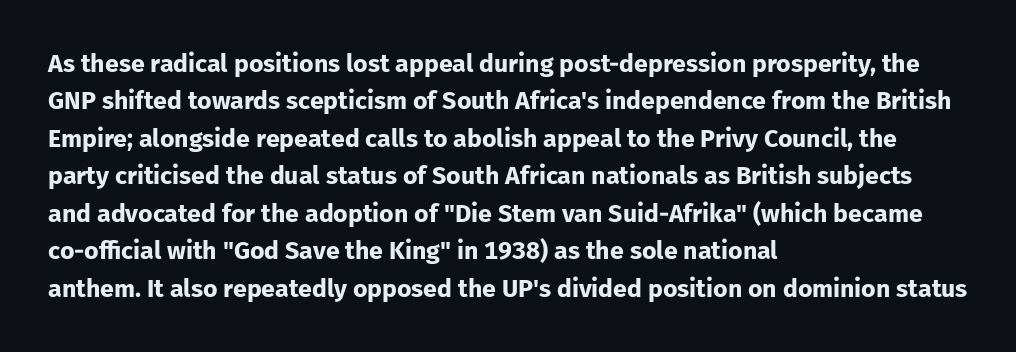
Baseline-to-baseline distance is the conventional proportion of letter height. The typesetter chose a ragged-right arrangement here. The zone under the glyphs is completely vacant. Typesetter's note: full bold, strokes at maximum text heaviness. In terms of posture, this sample is upright. The horizontal fit of the characters is conventional and even.
